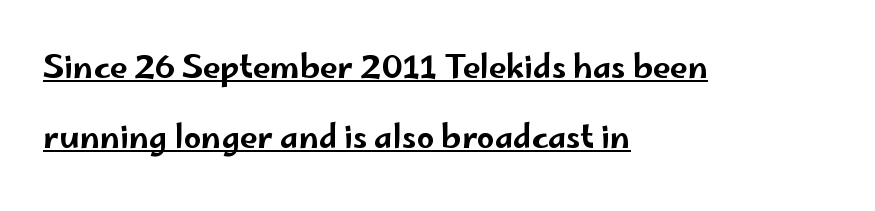
The image shows 31 px wide sans-serif type, upright; set left-aligned, loose line spacing (2.25x), normal letter spacing, underlined; low stroke contrast and a small x-height.
